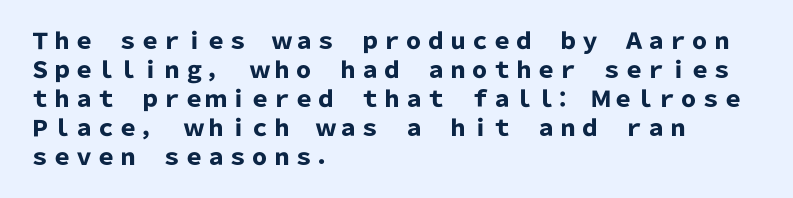
{"italic": "no", "bold": "yes", "underline": "no", "align": "left", "line_spacing": "normal", "line_spacing_ratio": 1.32, "letter_spacing": "normal", "letter_spacing_em": 0.0, "glyph_px": 22}
